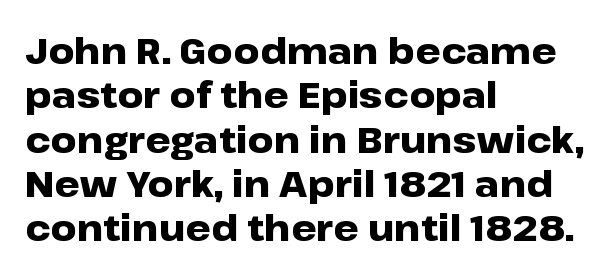
Q: Is the text bold? A: Yes.
Q: Is the text italic (slanted)? A: No, it is upright.
Q: Is the typeface a serif or a sans-serif typeface? A: Sans-serif.
Q: Is the text underlined? A: No.
Q: How is the paragraph aligned? A: Left-aligned.
Q: Is the spacing between letters normal or unusually wide? A: Normal.
Q: Width (condensed, normal, or wide)? A: Wide.
Q: Stroke contrast? A: Low.
Q: x-height? A: Medium.
Q: Monospaced? A: No.
